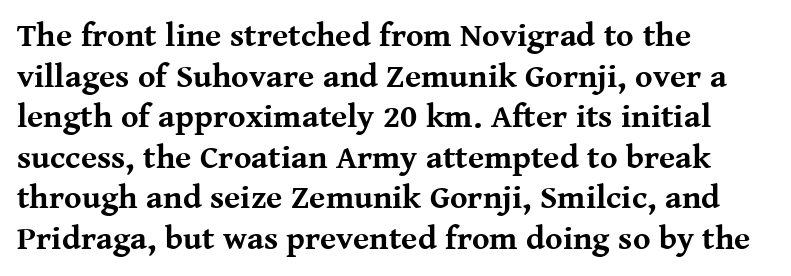
Q: Is the text bold? A: Yes.
Q: Is the text italic (slanted)? A: No, it is upright.
Q: Is the typeface a serif or a sans-serif typeface? A: Serif.
Q: Is the text underlined? A: No.
Q: How is the paragraph aligned? A: Left-aligned.
Q: Is the spacing between letters normal or unusually wide? A: Normal.
Q: Width (condensed, normal, or wide)? A: Normal.
Q: Stroke contrast? A: Medium.
Q: x-height? A: Medium.
Q: Monospaced? A: No.
